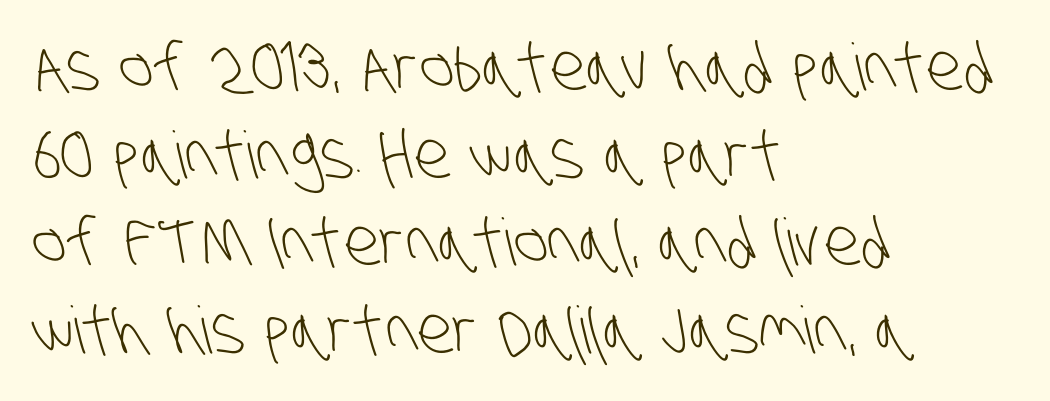
Q: Is the text bold? A: No.
Q: Is the typeface a serif or a sans-serif typeface? A: Sans-serif.
Q: Is the text underlined? A: No.
Q: How is the paragraph aligned? A: Left-aligned.
Q: Is the spacing between letters normal or unusually wide? A: Normal.
Q: Is the spacing between lines tight, normal or loose? A: Normal.
Q: Width (condensed, normal, or wide)? A: Condensed.
Q: Stroke contrast? A: Low.
Q: x-height? A: Large.
Q: Monospaced? A: No.
